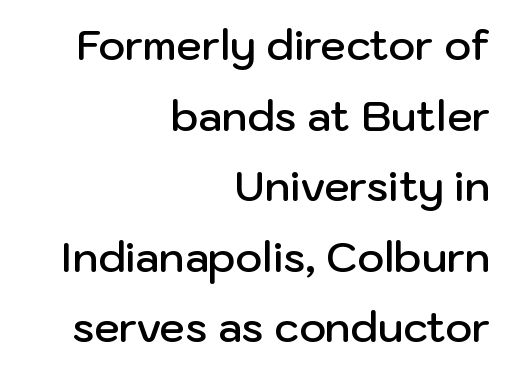
Q: Is the text bold? A: Semi-bold.
Q: Is the text italic (slanted)? A: No, it is upright.
Q: Is the typeface a serif or a sans-serif typeface? A: Sans-serif.
Q: Is the text underlined? A: No.
Q: How is the paragraph aligned? A: Right-aligned.
Q: Is the spacing between letters normal or unusually wide? A: Normal.
Q: Width (condensed, normal, or wide)? A: Normal.
Q: Stroke contrast? A: Low.
Q: x-height? A: Medium.
Q: Monospaced? A: No.
